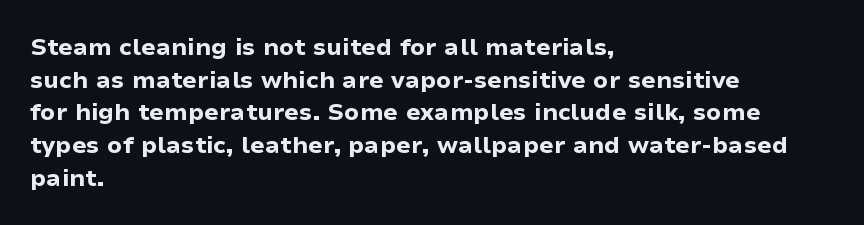
Q: Is the text bold? A: Yes.
Q: Is the text italic (slanted)? A: No, it is upright.
Q: Is the text underlined? A: No.
Q: How is the paragraph aligned? A: Left-aligned.
Q: Is the spacing between letters normal or unusually wide? A: Normal.
Q: Is the spacing between lines tight, normal or loose? A: Normal.
